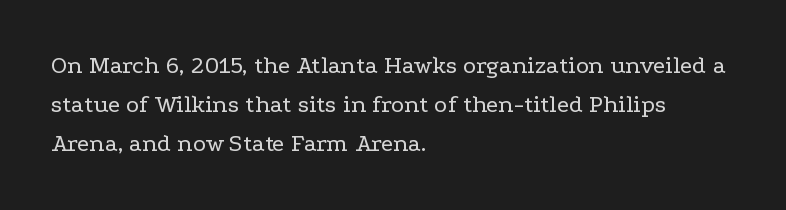
Q: Is the text bold? A: No.
Q: Is the text italic (slanted)? A: No, it is upright.
Q: Is the text underlined? A: No.
Q: How is the paragraph aligned? A: Left-aligned.
Q: Is the spacing between letters normal or unusually wide? A: Normal.
Q: Is the spacing between lines tight, normal or loose? A: Normal.
